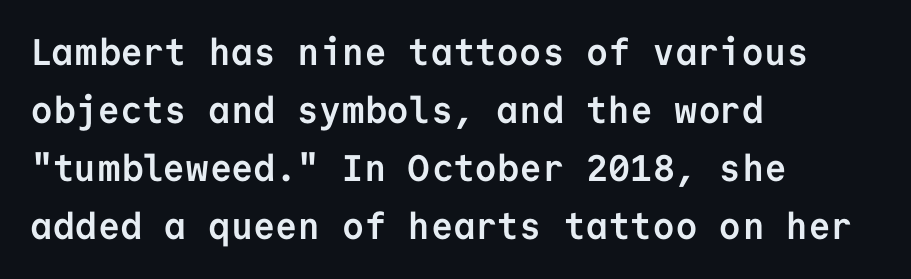
Q: Is the text bold? A: Yes.
Q: Is the text italic (slanted)? A: No, it is upright.
Q: Is the typeface a serif or a sans-serif typeface? A: Sans-serif.
Q: Is the text underlined? A: No.
Q: How is the paragraph aligned? A: Left-aligned.
Q: Is the spacing between letters normal or unusually wide? A: Normal.
Q: Is the spacing between lines tight, normal or loose? A: Normal.
Q: Width (condensed, normal, or wide)? A: Normal.
Q: Stroke contrast? A: Low.
Q: x-height? A: Medium.
Q: Monospaced? A: Yes.
